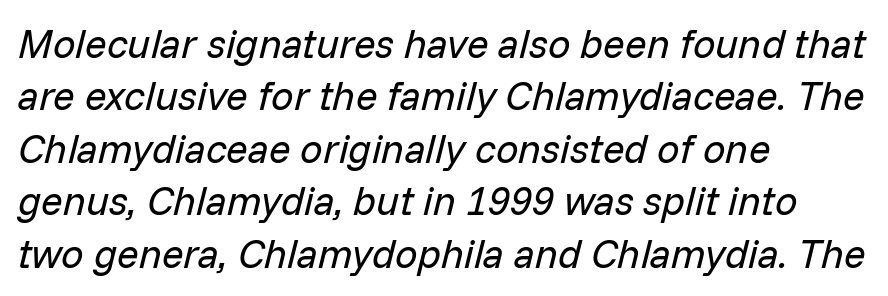
The image shows 40 px regular-weight type, italic (leaning right); set left-aligned, normal line spacing (1.31x), normal letter spacing, not underlined; low stroke contrast and a medium x-height.
